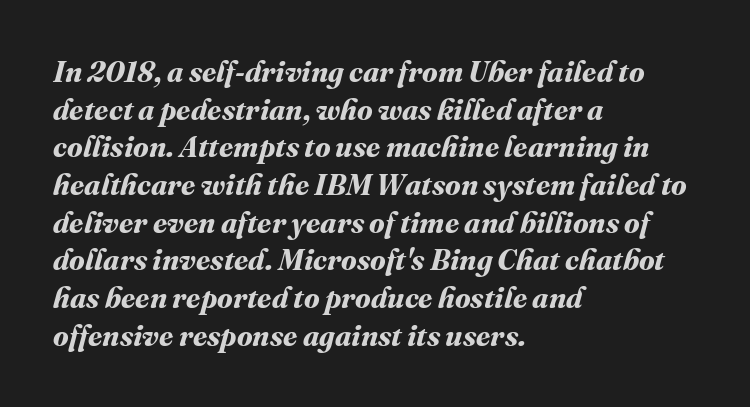
Q: Is the text bold? A: Yes.
Q: Is the text underlined? A: No.
Q: How is the paragraph aligned? A: Left-aligned.
Q: Is the spacing between letters normal or unusually wide? A: Normal.
Q: Is the spacing between lines tight, normal or loose? A: Normal.
Q: Width (condensed, normal, or wide)? A: Normal.
Q: Stroke contrast? A: Medium.
Q: x-height? A: Medium.
Q: Monospaced? A: No.
